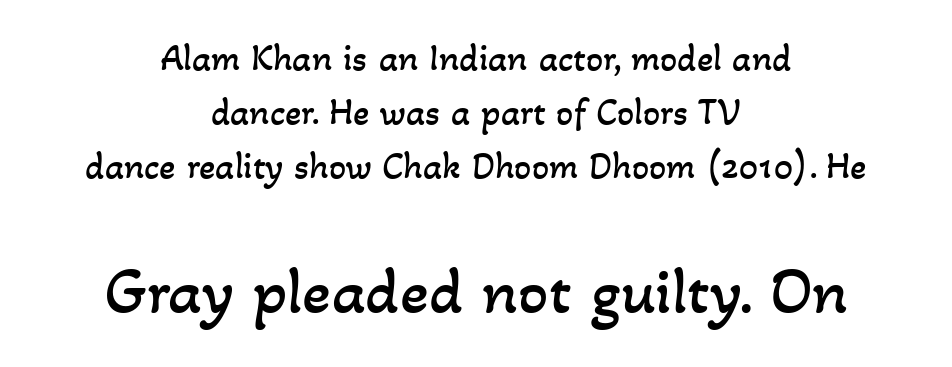
{"bold": "no", "weight": "regular", "width": "normal", "stroke_contrast": "low", "x_height": "small", "monospaced": "no", "underline": "no", "align": "center", "line_spacing": "normal", "line_spacing_ratio": 1.42, "letter_spacing": "normal", "letter_spacing_em": 0.0, "larger_block": "second", "size_ratio": 1.76, "glyph_px": 67}
